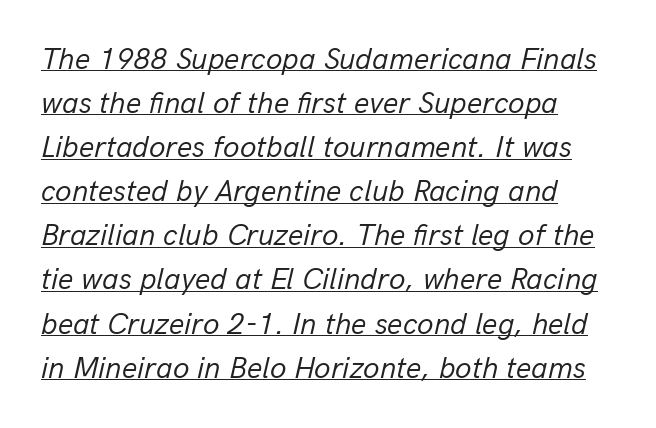
Compared with ordinary roman type, these characters are visibly tilted. You could not count columns in this text — the font is proportionally spaced. What stands out about the letter spacing? Nothing — it is the standard amount. A rule runs beneath these lines of type. Weight class: somewhere from thin through regular.
